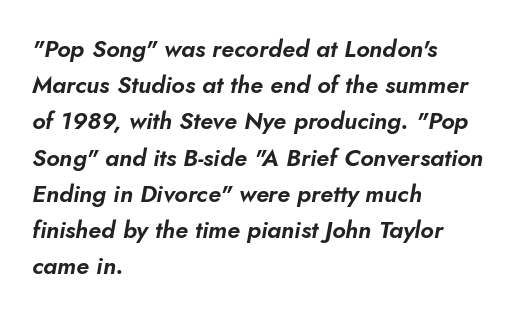
{"italic": "yes", "lean": "right", "slant_degrees": 10, "underline": "no", "align": "left", "line_spacing": "normal", "line_spacing_ratio": 1.51, "letter_spacing": "normal", "letter_spacing_em": 0.0, "glyph_px": 24}
